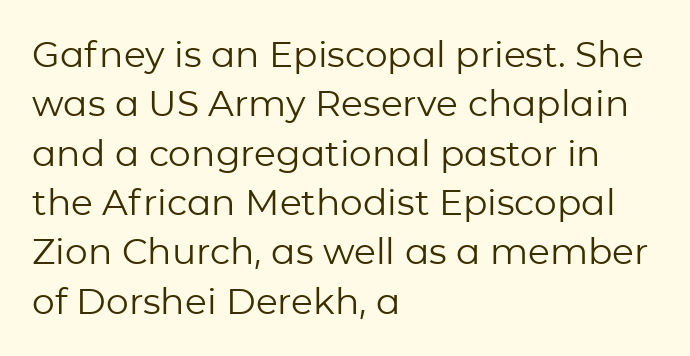
Q: Is the text bold? A: No.
Q: Is the text italic (slanted)? A: No, it is upright.
Q: Is the typeface a serif or a sans-serif typeface? A: Sans-serif.
Q: Is the text underlined? A: No.
Q: How is the paragraph aligned? A: Left-aligned.
Q: Is the spacing between letters normal or unusually wide? A: Normal.
Q: Is the spacing between lines tight, normal or loose? A: Normal.
Q: Width (condensed, normal, or wide)? A: Normal.
Q: Stroke contrast? A: Low.
Q: x-height? A: Medium.
Q: Monospaced? A: No.
